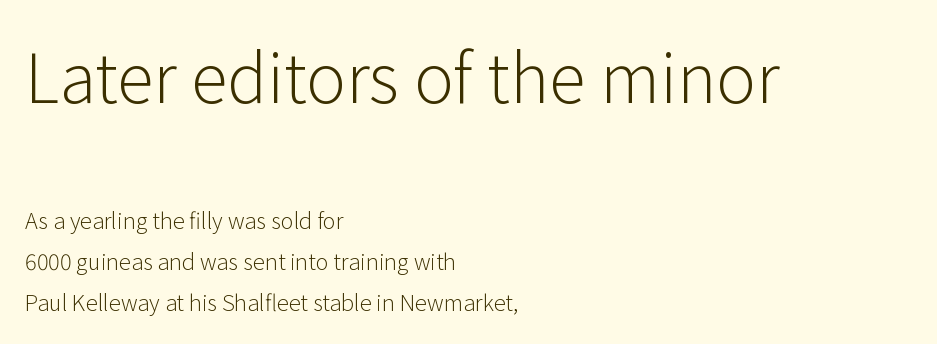
The image shows 67 px light sans-serif type, upright; set left-aligned, line spacing 1.86x, normal letter spacing, not underlined; the first (top) block is 3.05x larger; low stroke contrast and a medium x-height.
